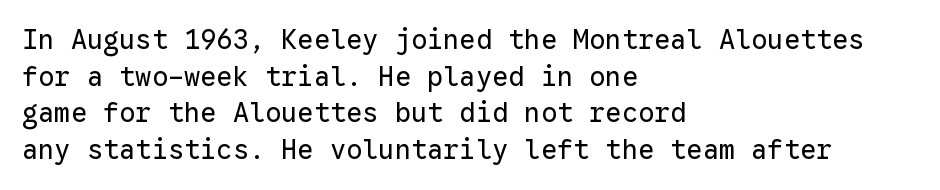
The image shows 27 px text type, upright; set left-aligned, normal line spacing (1.36x), normal letter spacing, not underlined.
